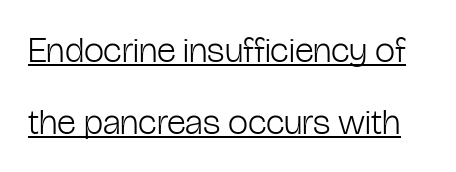
Q: Is the text bold? A: No.
Q: Is the text italic (slanted)? A: No, it is upright.
Q: Is the typeface a serif or a sans-serif typeface? A: Sans-serif.
Q: Is the text underlined? A: Yes.
Q: Is the spacing between letters normal or unusually wide? A: Normal.
Q: Is the spacing between lines tight, normal or loose? A: Loose.
Q: Width (condensed, normal, or wide)? A: Condensed.
Q: Stroke contrast? A: Low.
Q: x-height? A: Medium.
Q: Monospaced? A: No.
